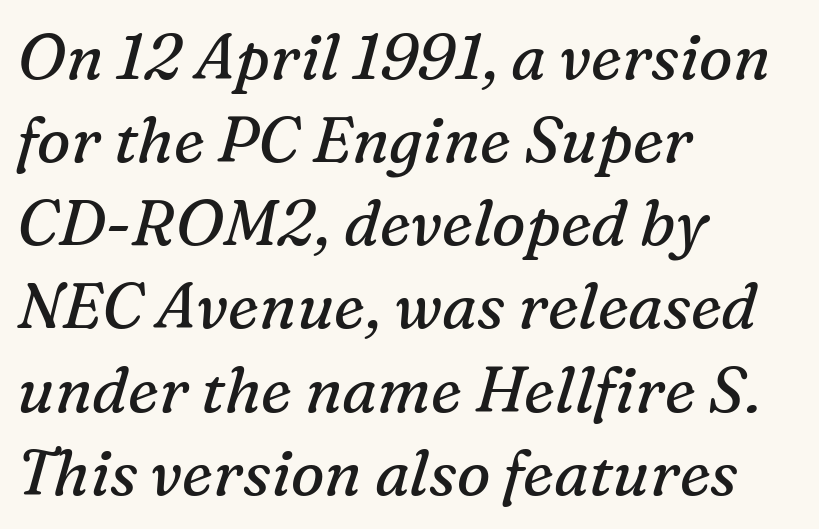
{"serif": "yes", "italic": "yes", "lean": "right", "slant_degrees": 16, "bold": "no", "weight": "regular", "width": "normal", "stroke_contrast": "medium", "x_height": "medium", "monospaced": "no", "underline": "no", "align": "left", "line_spacing": "normal", "line_spacing_ratio": 1.32, "letter_spacing": "normal", "letter_spacing_em": 0.0, "glyph_px": 63}
